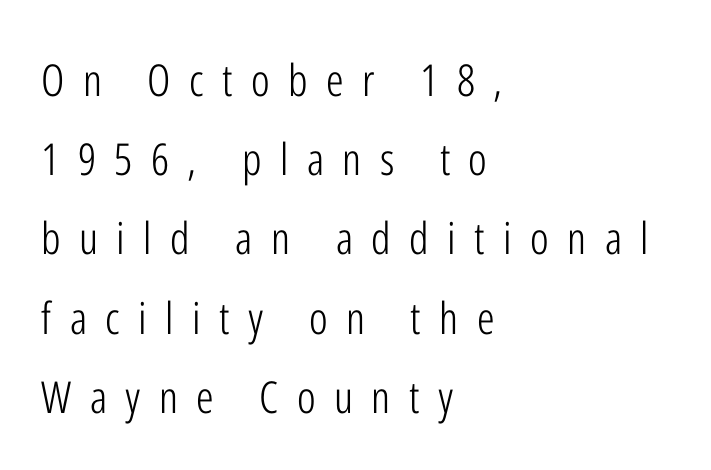
Q: Is the text bold? A: No.
Q: Is the text italic (slanted)? A: No, it is upright.
Q: Is the typeface a serif or a sans-serif typeface? A: Sans-serif.
Q: Is the text underlined? A: No.
Q: How is the paragraph aligned? A: Left-aligned.
Q: Is the spacing between letters normal or unusually wide? A: Unusually wide.
Q: Width (condensed, normal, or wide)? A: Condensed.
Q: Stroke contrast? A: Low.
Q: x-height? A: Medium.
Q: Monospaced? A: No.
